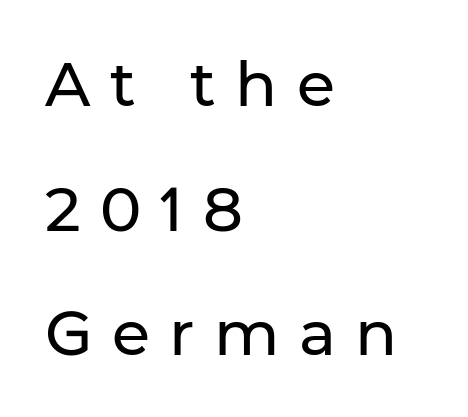
{"serif": "no", "italic": "no", "width": "normal", "stroke_contrast": "low", "x_height": "medium", "monospaced": "no", "underline": "no", "align": "left", "line_spacing": "loose", "line_spacing_ratio": 2.01, "letter_spacing": "wide", "letter_spacing_em": 0.31, "glyph_px": 62}
